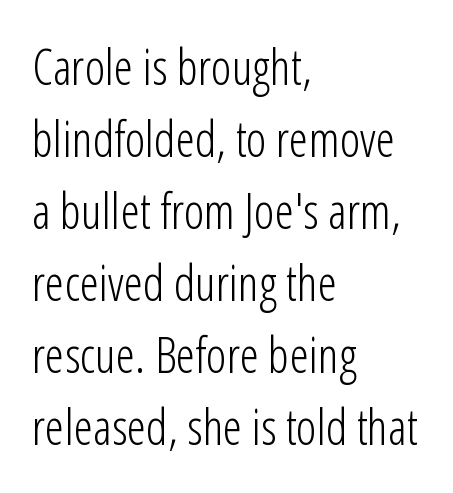
{"serif": "no", "italic": "no", "bold": "no", "weight": "light", "width": "condensed", "stroke_contrast": "low", "x_height": "medium", "monospaced": "no", "underline": "no", "align": "left", "line_spacing": "normal", "line_spacing_ratio": 1.47, "letter_spacing": "normal", "letter_spacing_em": 0.0, "glyph_px": 49}
